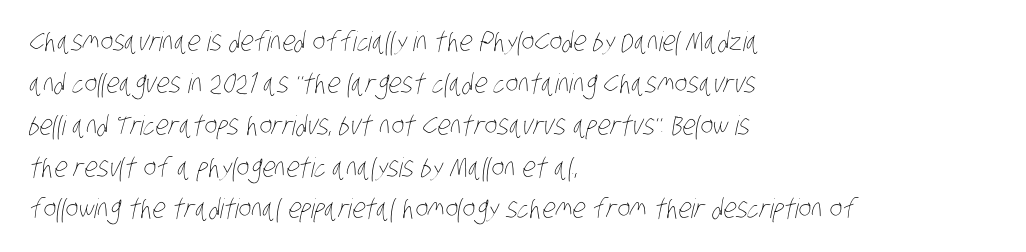
Q: Is the text bold? A: No.
Q: Is the text underlined? A: No.
Q: How is the paragraph aligned? A: Left-aligned.
Q: Is the spacing between letters normal or unusually wide? A: Normal.
Q: Is the spacing between lines tight, normal or loose? A: Normal.
